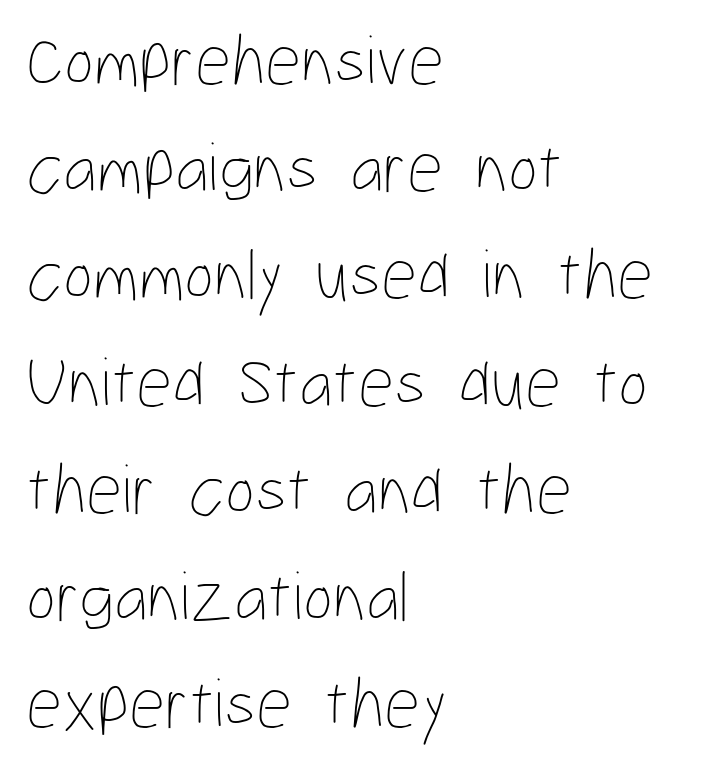
The line-height multiplier appears to be the usual default. Anything drawn beneath the words? Only blank space. Caption: standard tracking, unaltered. One-word summary of the alignment: left. Is this a fixed-width face? No — the glyphs have proportional, varying widths. If you drew a line through each stem, it would be perfectly vertical.
